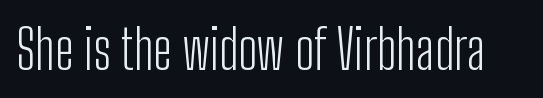
{"serif": "no", "italic": "no", "bold": "no", "weight": "light", "width": "condensed", "stroke_contrast": "low", "x_height": "medium", "monospaced": "no", "underline": "no", "letter_spacing": "normal", "letter_spacing_em": 0.0, "glyph_px": 54}
